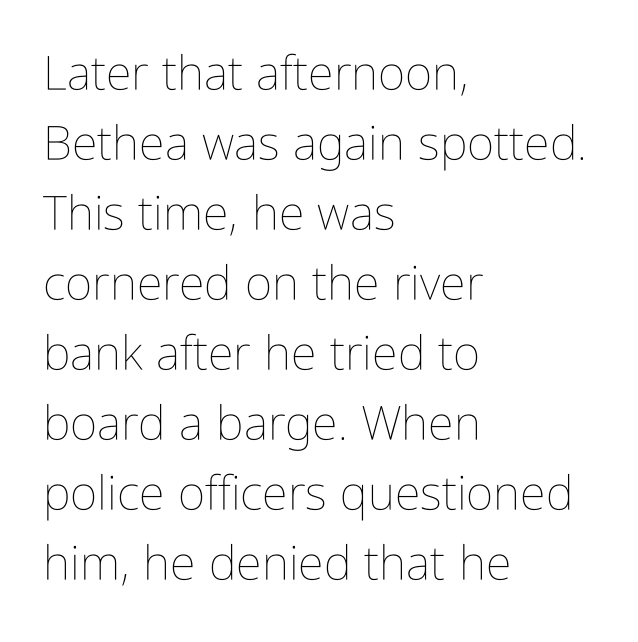
The image shows 47 px thin, condensed type, upright; set left-aligned, normal line spacing (1.49x), normal letter spacing, not underlined; low stroke contrast and a medium x-height.
